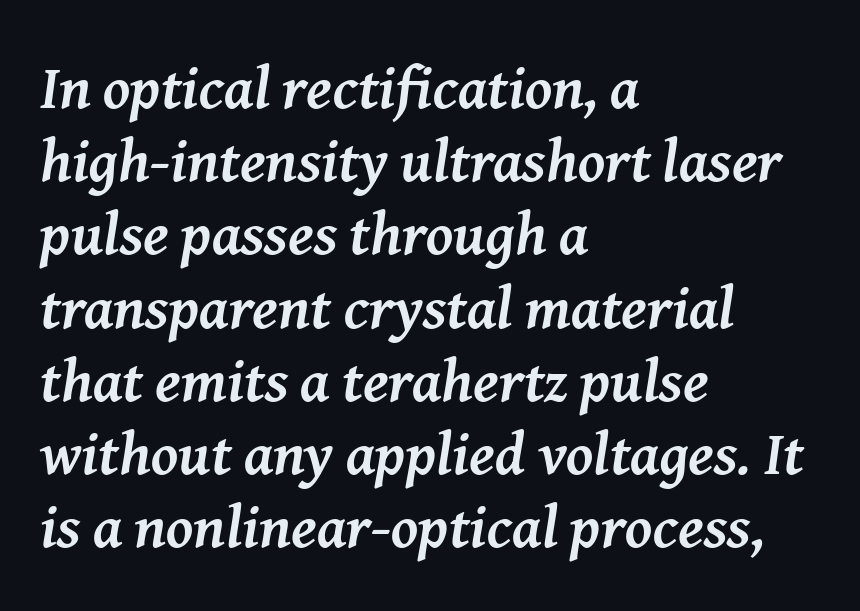
{"serif": "yes", "italic": "yes", "lean": "right", "slant_degrees": 8, "bold": "yes", "weight": "semibold", "width": "normal", "stroke_contrast": "medium", "x_height": "medium", "monospaced": "no", "underline": "no", "align": "left", "line_spacing_ratio": 1.2, "letter_spacing": "normal", "letter_spacing_em": 0.0, "glyph_px": 61}
